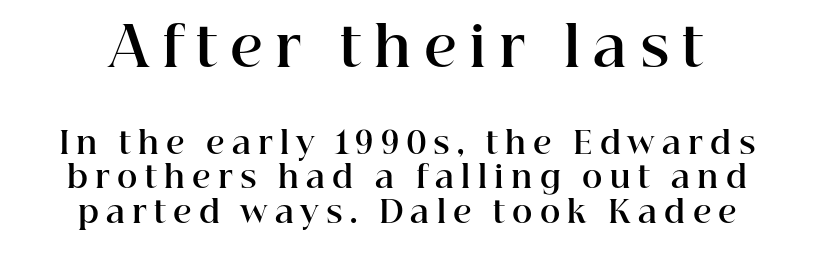
The image shows 55 px bold serif type, upright; set tight line spacing (1.12x), unusually wide letter spacing (+0.23 em), not underlined; the first (top) block is 1.77x larger; high stroke contrast and a medium x-height.
